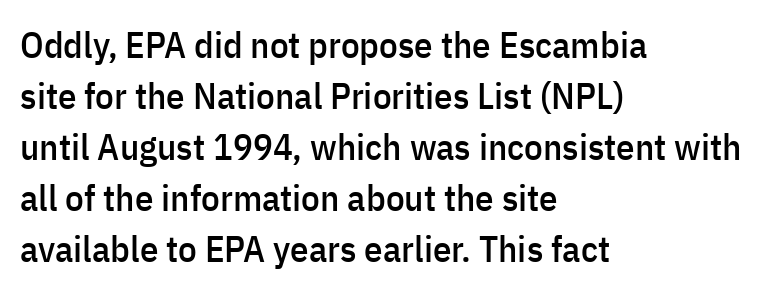
The image shows 37 px condensed sans-serif type, upright; set left-aligned, normal line spacing (1.38x), normal letter spacing, not underlined; low stroke contrast and a medium x-height.
